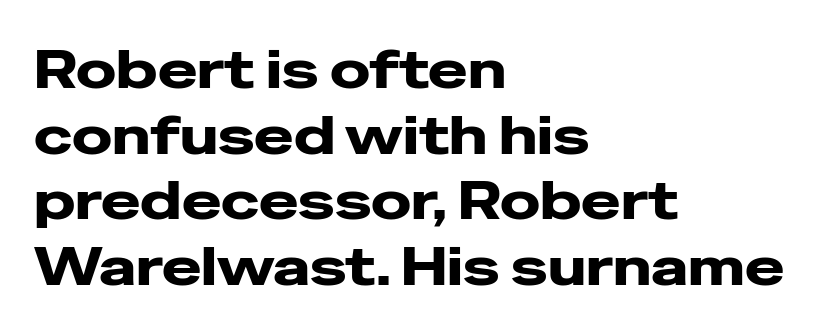
Q: Is the text italic (slanted)? A: No, it is upright.
Q: Is the typeface a serif or a sans-serif typeface? A: Sans-serif.
Q: Is the text underlined? A: No.
Q: How is the paragraph aligned? A: Left-aligned.
Q: Is the spacing between letters normal or unusually wide? A: Normal.
Q: Width (condensed, normal, or wide)? A: Wide.
Q: Stroke contrast? A: Low.
Q: x-height? A: Medium.
Q: Monospaced? A: No.
